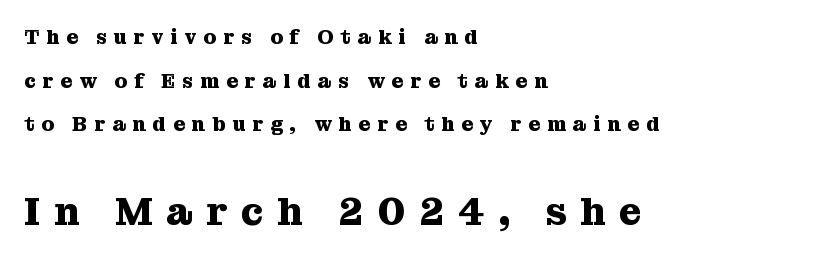
{"serif": "yes", "italic": "no", "bold": "yes", "weight": "heavy", "width": "normal", "stroke_contrast": "medium", "x_height": "medium", "monospaced": "no", "underline": "no", "align": "left", "line_spacing": "loose", "line_spacing_ratio": 2.18, "letter_spacing": "wide", "letter_spacing_em": 0.35, "larger_block": "second", "size_ratio": 1.95, "glyph_px": 39}
